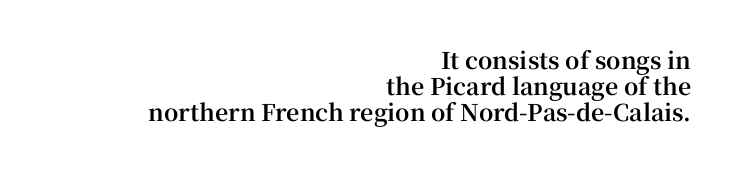
The image shows 23 px bold type, upright; set right-aligned, tight line spacing (1.13x), normal letter spacing, not underlined.
